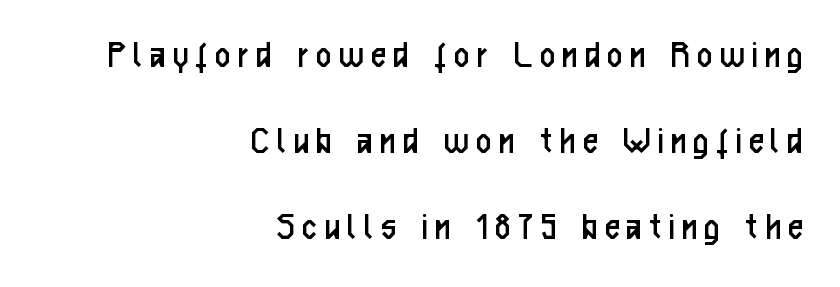
The image shows 41 px regular-weight, condensed sans-serif type, upright; set right-aligned, loose line spacing (2.1x), not underlined; low stroke contrast and a medium x-height.
